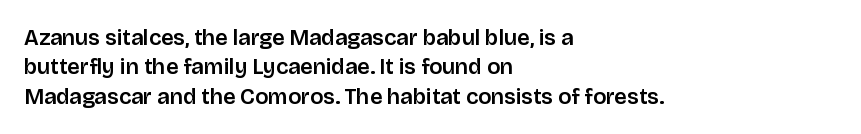
Reading down the block, your eye returns to a fixed left position each line. The type sits square on the baseline with zero lean. The space directly below the letters is spotless. Notice how descenders clear the ascenders below comfortably — that's standard leading. Each word holds together tightly as a unit, with standard inter-letter gaps.
